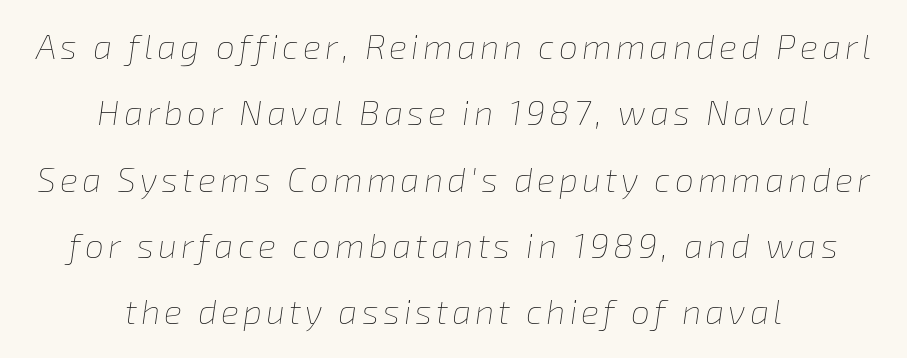
Character widths vary here, with narrow letters taking less room than wide ones. The face looks like a standard text weight, possibly lighter. The leading is generous, giving the passage an open texture. A bare baseline throughout the passage.
